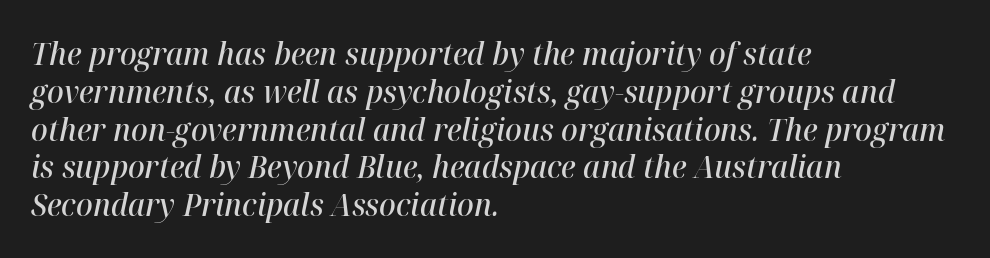
{"italic": "yes", "lean": "right", "slant_degrees": 12, "bold": "semi", "weight": "semibold", "width": "normal", "stroke_contrast": "high", "x_height": "medium", "monospaced": "no", "underline": "no", "align": "left", "line_spacing_ratio": 1.22, "letter_spacing": "normal", "letter_spacing_em": 0.0, "glyph_px": 31}
